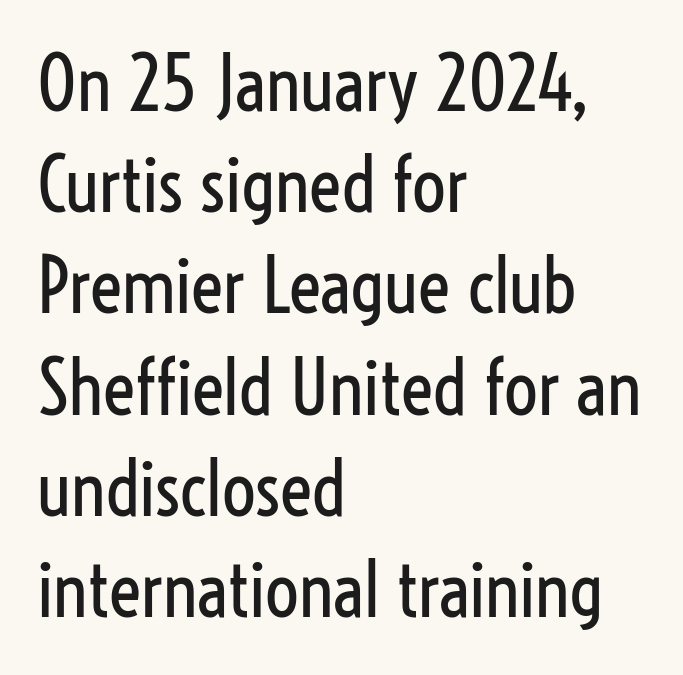
Does the copy run flush right? No — it runs flush left. Caption: face not bold, strokes unweighted. The leading is moderate, giving the passage an even texture. The lettering holds an erect, upright posture throughout.
